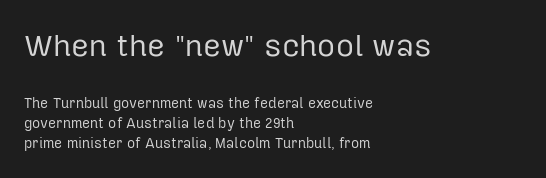
{"serif": "no", "italic": "no", "bold": "no", "weight": "regular", "width": "normal", "stroke_contrast": "low", "x_height": "medium", "monospaced": "no", "underline": "no", "align": "left", "line_spacing": "normal", "line_spacing_ratio": 1.43, "letter_spacing": "normal", "letter_spacing_em": 0.0, "larger_block": "first", "size_ratio": 2.21, "glyph_px": 31}
